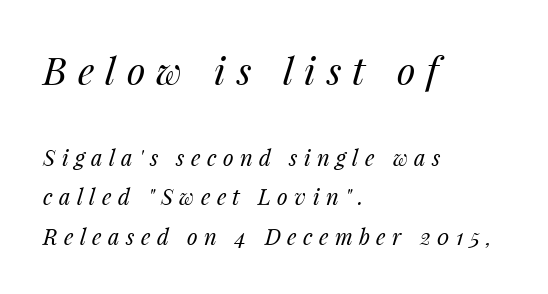
Q: Is the text bold? A: No.
Q: Is the text italic (slanted)? A: Yes, it leans right by about 14 degrees.
Q: Is the text underlined? A: No.
Q: How is the paragraph aligned? A: Left-aligned.
Q: Is the spacing between letters normal or unusually wide? A: Unusually wide.
Q: Which block of text is set in a larger size, the first (top) or the second (bottom)? A: The first (top) one.
Q: Width (condensed, normal, or wide)? A: Normal.
Q: Stroke contrast? A: Medium.
Q: x-height? A: Medium.
Q: Monospaced? A: No.
